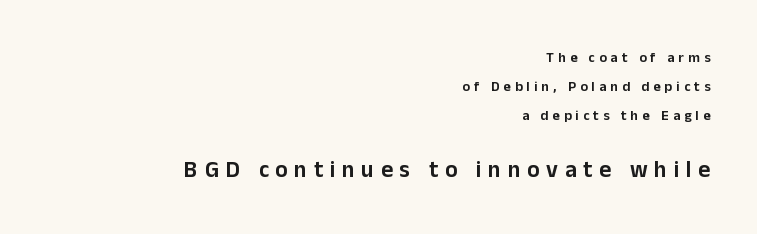
{"italic": "no", "underline": "no", "align": "right", "line_spacing": "loose", "line_spacing_ratio": 2.08, "letter_spacing": "wide", "letter_spacing_em": 0.29, "larger_block": "second", "size_ratio": 1.64, "glyph_px": 23}
